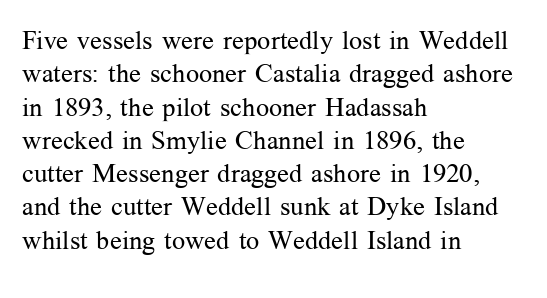
Q: Is the text bold? A: No.
Q: Is the text italic (slanted)? A: No, it is upright.
Q: Is the text underlined? A: No.
Q: How is the paragraph aligned? A: Left-aligned.
Q: Is the spacing between letters normal or unusually wide? A: Normal.
Q: Is the spacing between lines tight, normal or loose? A: Normal.
